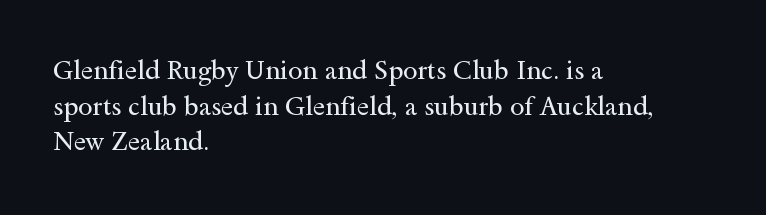
Q: Is the text bold? A: No.
Q: Is the text italic (slanted)? A: No, it is upright.
Q: Is the text underlined? A: No.
Q: How is the paragraph aligned? A: Left-aligned.
Q: Is the spacing between letters normal or unusually wide? A: Normal.
Q: Is the spacing between lines tight, normal or loose? A: Normal.
